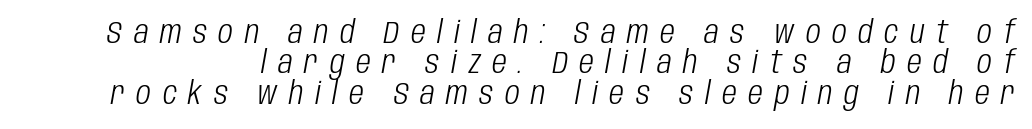
{"italic": "yes", "lean": "right", "slant_degrees": 10, "bold": "no", "weight": "light", "width": "condensed", "stroke_contrast": "low", "x_height": "large", "monospaced": "no", "underline": "no", "line_spacing": "tight", "line_spacing_ratio": 0.95, "letter_spacing": "wide", "letter_spacing_em": 0.36, "glyph_px": 32}
